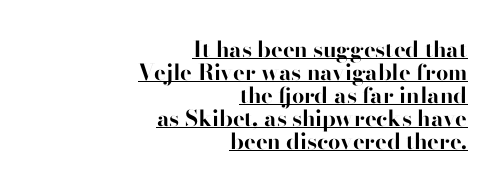
Q: Is the text bold? A: Yes.
Q: Is the text italic (slanted)? A: No, it is upright.
Q: Is the text underlined? A: Yes.
Q: How is the paragraph aligned? A: Right-aligned.
Q: Is the spacing between letters normal or unusually wide? A: Normal.
Q: Is the spacing between lines tight, normal or loose? A: Tight.
